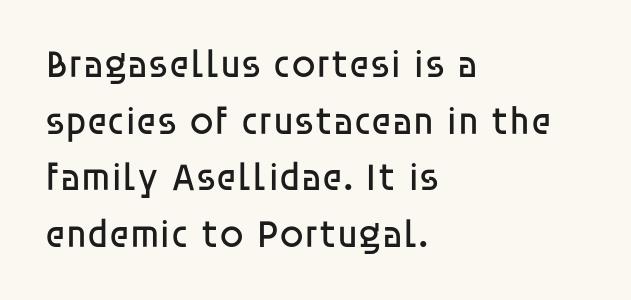
Posture: straight, roman, zero tilt. Check the space under the baseline: it is left empty. Varying glyph widths throughout — classic text-font behaviour. The gaps between neighbouring characters are ordinary and unremarkable. These lines are composed in type without serifs.
